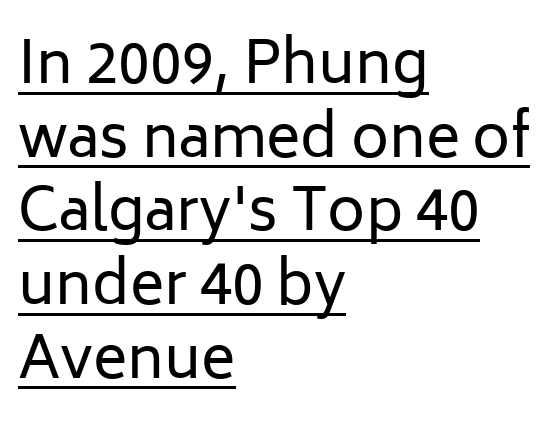
The image shows 58 px regular-weight sans-serif type, upright; set left-aligned, normal line spacing (1.27x), normal letter spacing, underlined; low stroke contrast and a medium x-height.
